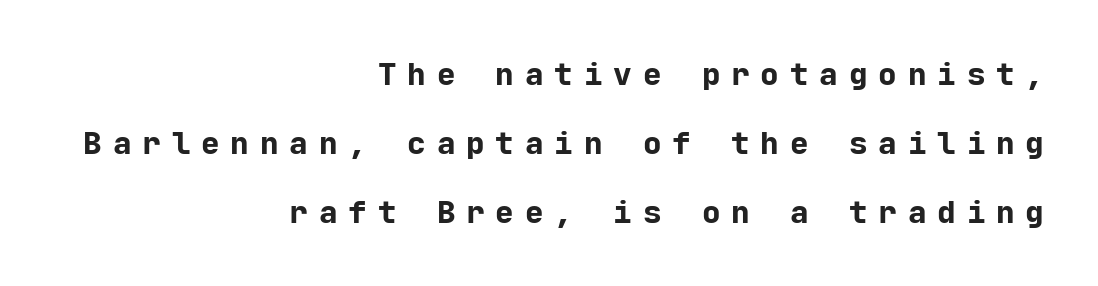
The image shows 31 px bold sans-serif type, upright, monospaced; set right-aligned, loose line spacing (2.22x), unusually wide letter spacing (+0.35 em), not underlined; low stroke contrast and a medium x-height.
